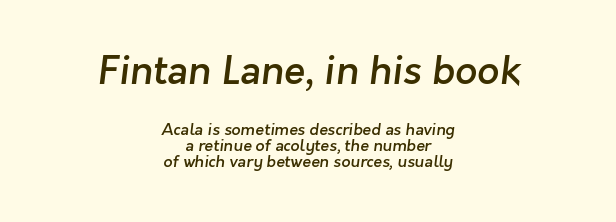
The image shows 39 px semibold sans-serif type; set centered, tight line spacing (1.01x), normal letter spacing, not underlined; the first (top) block is 2.44x larger; low stroke contrast and a medium x-height.
